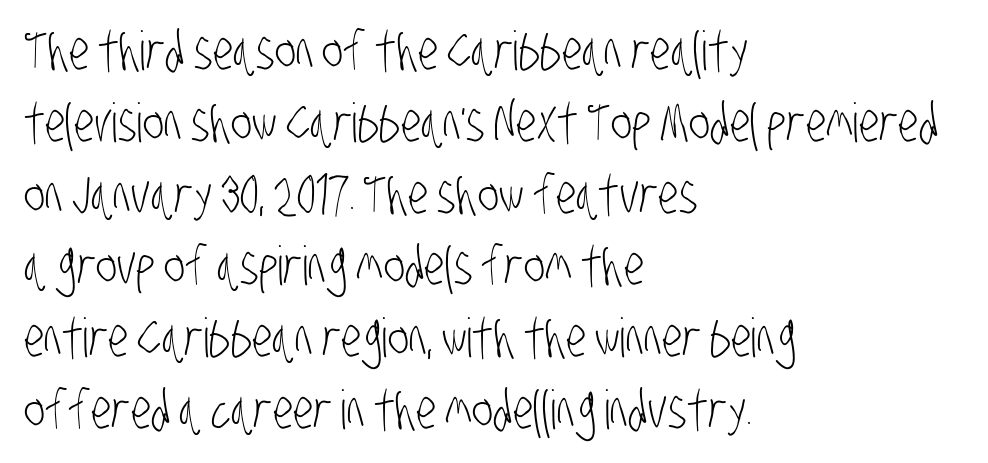
Here the glyphs are tracked normally, forming tight word shapes. The paragraph has a hard left edge and a soft right edge. The designer went with a sans here, leaving each stem footless. The passage shown is typed in a proportional face where columns would drift.
